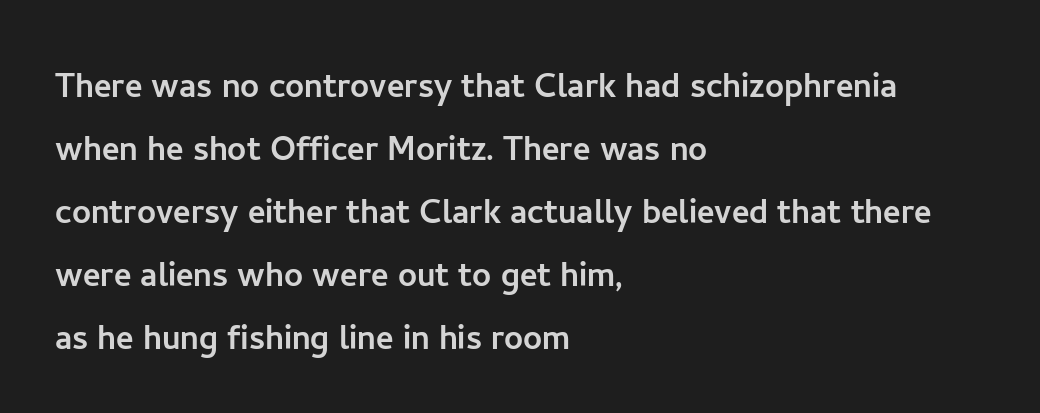
Do the characters align in a grid? No, the font is proportional. Letterform terminals end flat and unadorned throughout the passage. Tracking here is standard; glyphs follow each other at the usual distance. The glyphs are unaccompanied by any horizontal stroke below them.
